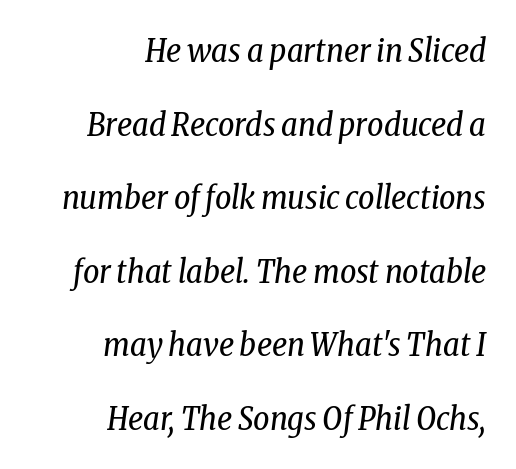
Q: Is the text bold? A: No.
Q: Is the text italic (slanted)? A: Yes, it leans right by about 8 degrees.
Q: Is the typeface a serif or a sans-serif typeface? A: Serif.
Q: Is the text underlined? A: No.
Q: How is the paragraph aligned? A: Right-aligned.
Q: Is the spacing between letters normal or unusually wide? A: Normal.
Q: Is the spacing between lines tight, normal or loose? A: Loose.
Q: Width (condensed, normal, or wide)? A: Condensed.
Q: Stroke contrast? A: Low.
Q: x-height? A: Medium.
Q: Monospaced? A: No.
